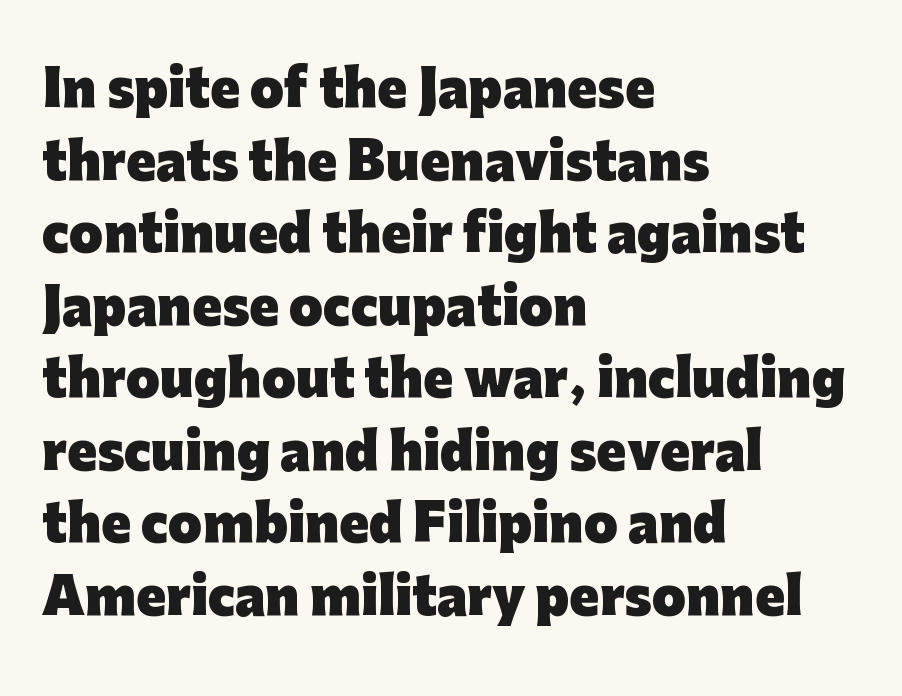
Words appear dense and cohesive because spacing is normal. The typesetter chose a ragged-right arrangement here. Nope, not italic — everything's standing straight. Note the varied advance widths — an 'i' is clearly narrower than an 'm'. A typesetter would label this face a sans.
